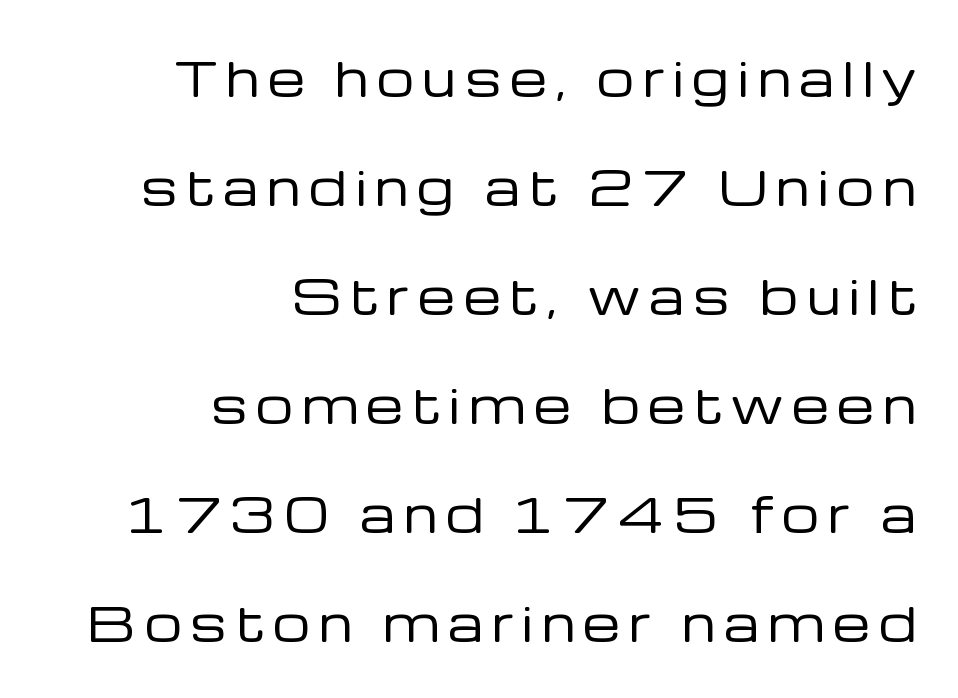
{"serif": "no", "italic": "no", "bold": "no", "weight": "regular", "width": "normal", "stroke_contrast": "low", "x_height": "medium", "monospaced": "no", "underline": "no", "align": "right", "line_spacing": "loose", "line_spacing_ratio": 2.32, "glyph_px": 47}
